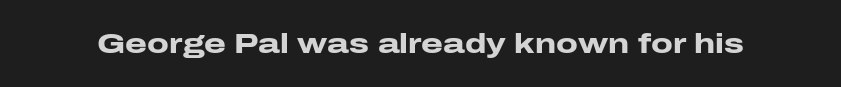
Each glyph is drawn with heavy, bold strokes. Has an underline been added? It has not. In terms of letterform style, serifs are entirely absent. Varying glyph widths throughout — classic text-font behaviour. A typesetter would call this zero additional tracking.
